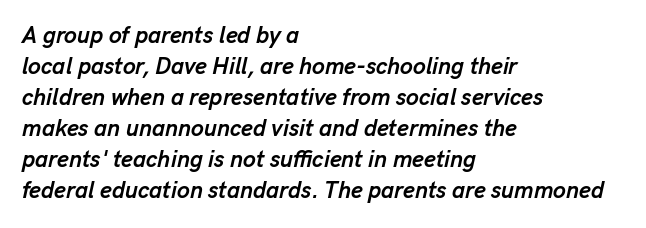
The image shows 23 px bold type, italic (leaning right); set left-aligned, normal line spacing (1.35x), normal letter spacing, not underlined.
